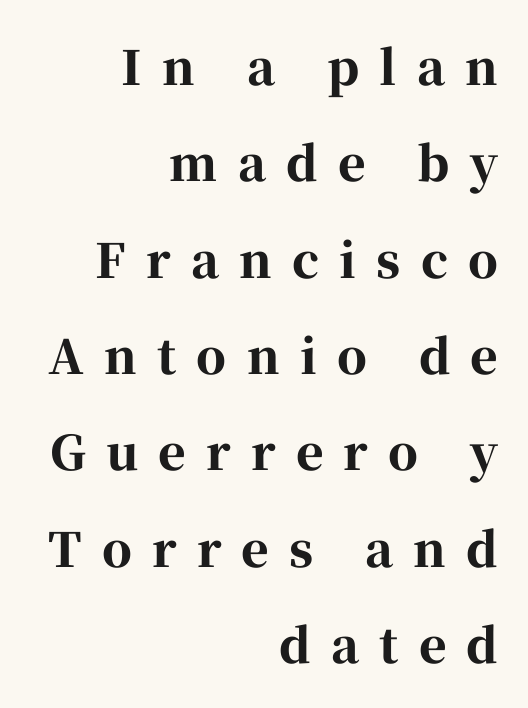
The image shows 47 px bold serif type, upright; set right-aligned, loose line spacing (2.05x), unusually wide letter spacing (+0.43 em), not underlined; high stroke contrast and a medium x-height.
